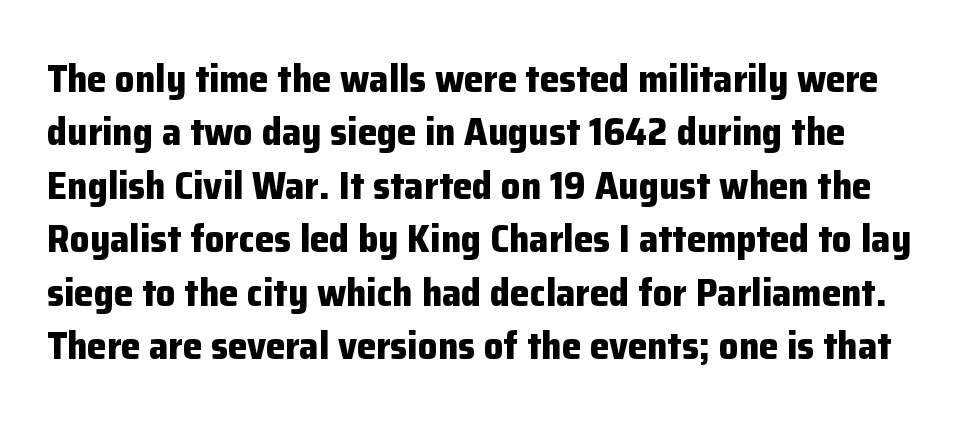
Characters remain perfectly vertical along every line. Compared with an ordinary text face, these strokes are far heavier — a full bold. The foot of each line stays bare and open. Looks like regular typesetting: each glyph gets only the width it needs.
